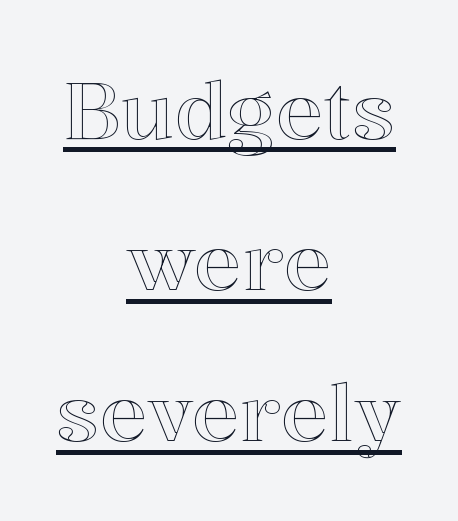
Q: Is the text italic (slanted)? A: No, it is upright.
Q: Is the text underlined? A: Yes.
Q: How is the paragraph aligned? A: Centered.
Q: Is the spacing between letters normal or unusually wide? A: Normal.
Q: Width (condensed, normal, or wide)? A: Normal.
Q: x-height? A: Medium.
Q: Monospaced? A: No.
